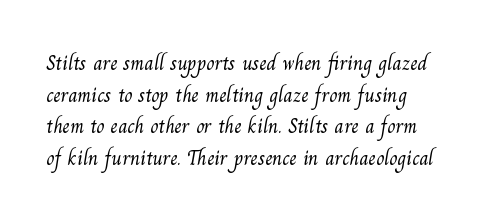
The image shows 21 px text type; set normal line spacing (1.51x), normal letter spacing, not underlined.
